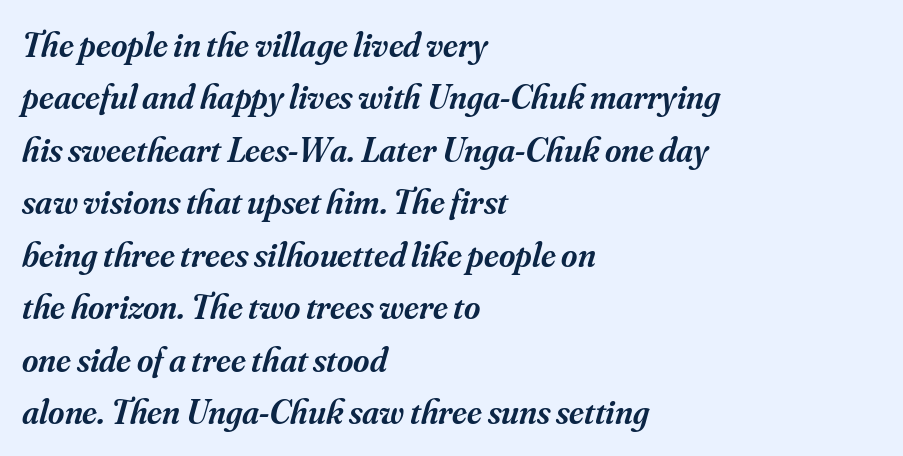
{"serif": "yes", "italic": "yes", "lean": "right", "slant_degrees": 16, "bold": "semi", "weight": "semibold", "width": "normal", "stroke_contrast": "medium", "x_height": "small", "monospaced": "no", "underline": "no", "align": "left", "line_spacing": "normal", "line_spacing_ratio": 1.5, "letter_spacing": "normal", "letter_spacing_em": 0.0, "glyph_px": 35}
